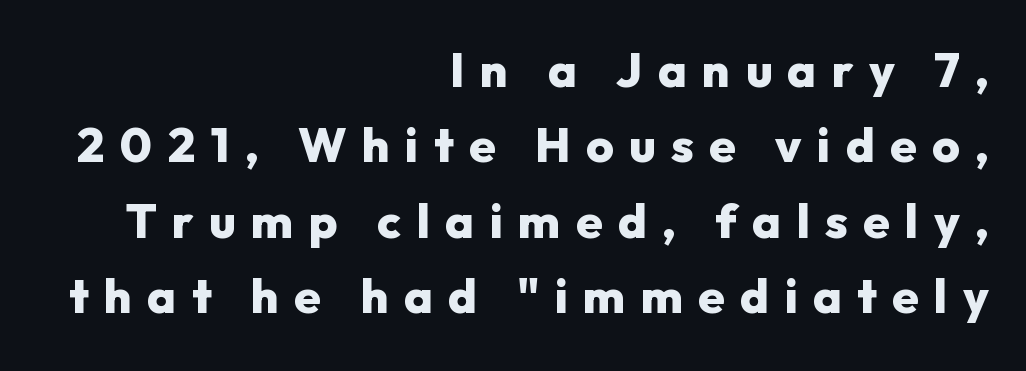
{"serif": "no", "italic": "no", "bold": "yes", "weight": "heavy", "width": "normal", "stroke_contrast": "low", "x_height": "medium", "monospaced": "no", "underline": "no", "align": "right", "line_spacing": "normal", "line_spacing_ratio": 1.57, "letter_spacing": "wide", "letter_spacing_em": 0.32, "glyph_px": 48}
